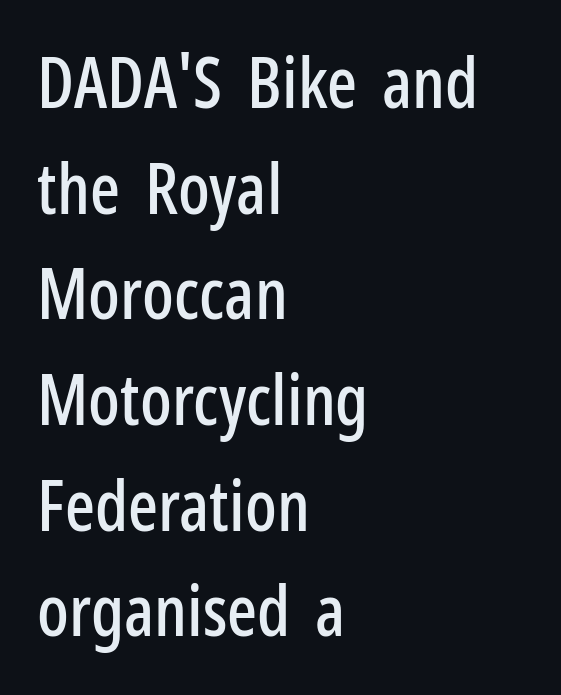
{"serif": "no", "italic": "no", "width": "condensed", "stroke_contrast": "low", "x_height": "medium", "monospaced": "no", "underline": "no", "align": "left", "line_spacing": "normal", "line_spacing_ratio": 1.51, "letter_spacing": "normal", "letter_spacing_em": 0.0, "glyph_px": 70}
